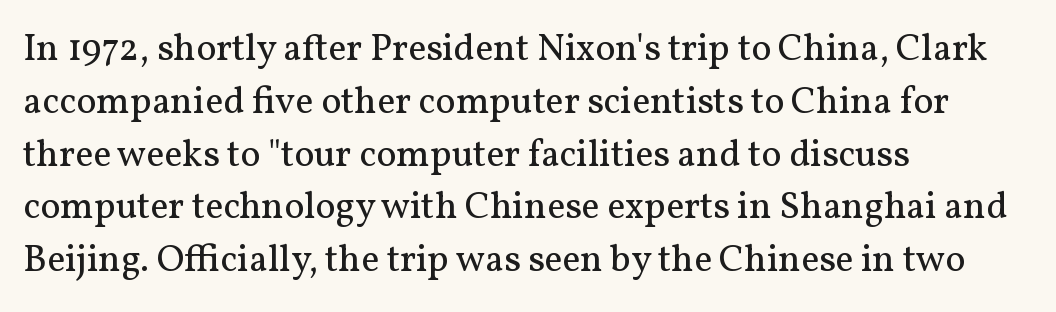
The image shows 38 px regular-weight serif type, upright; set left-aligned, normal line spacing (1.39x), normal letter spacing, not underlined; medium stroke contrast and a medium x-height.
